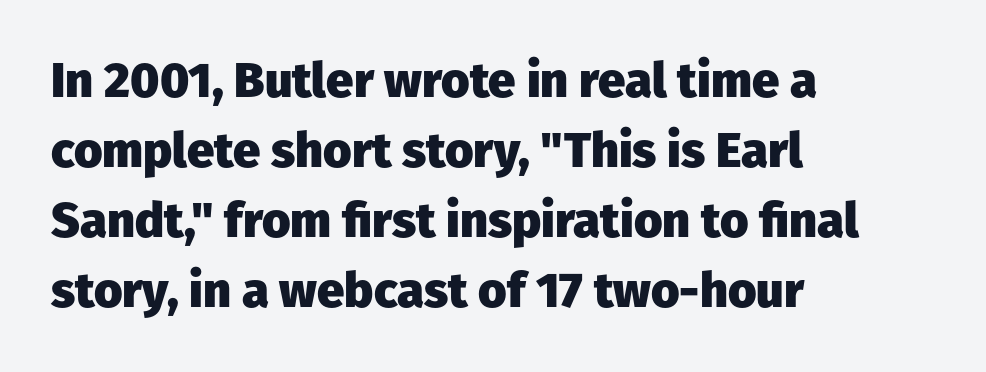
Q: Is the text bold? A: Yes.
Q: Is the text italic (slanted)? A: No, it is upright.
Q: Is the typeface a serif or a sans-serif typeface? A: Sans-serif.
Q: Is the text underlined? A: No.
Q: How is the paragraph aligned? A: Left-aligned.
Q: Is the spacing between letters normal or unusually wide? A: Normal.
Q: Is the spacing between lines tight, normal or loose? A: Normal.
Q: Width (condensed, normal, or wide)? A: Normal.
Q: Stroke contrast? A: Low.
Q: x-height? A: Medium.
Q: Monospaced? A: No.
